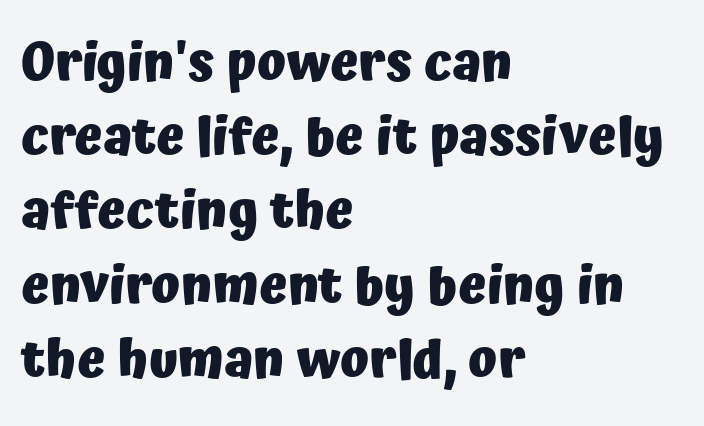
{"serif": "no", "italic": "no", "bold": "yes", "weight": "heavy", "width": "normal", "stroke_contrast": "low", "x_height": "medium", "monospaced": "no", "underline": "no", "align": "left", "line_spacing": "normal", "line_spacing_ratio": 1.4, "letter_spacing": "normal", "letter_spacing_em": 0.0, "glyph_px": 53}
